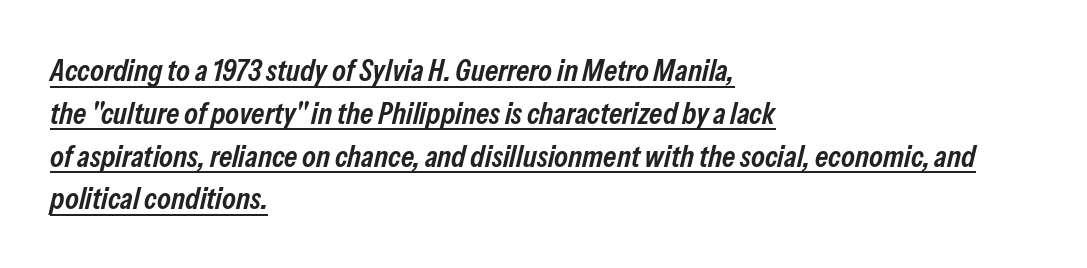
Q: Is the text bold? A: Semi-bold.
Q: Is the text italic (slanted)? A: Yes, it leans right by about 13 degrees.
Q: Is the text underlined? A: Yes.
Q: How is the paragraph aligned? A: Left-aligned.
Q: Is the spacing between letters normal or unusually wide? A: Normal.
Q: Is the spacing between lines tight, normal or loose? A: Normal.
Q: Width (condensed, normal, or wide)? A: Condensed.
Q: Stroke contrast? A: Low.
Q: x-height? A: Medium.
Q: Monospaced? A: No.
